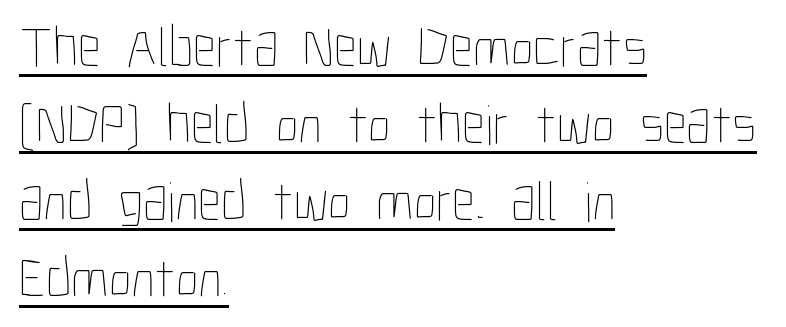
{"italic": "no", "bold": "no", "weight": "thin", "width": "condensed", "stroke_contrast": "low", "x_height": "medium", "monospaced": "no", "underline": "yes", "align": "left", "line_spacing": "normal", "line_spacing_ratio": 1.35, "letter_spacing": "normal", "letter_spacing_em": 0.0, "glyph_px": 57}
